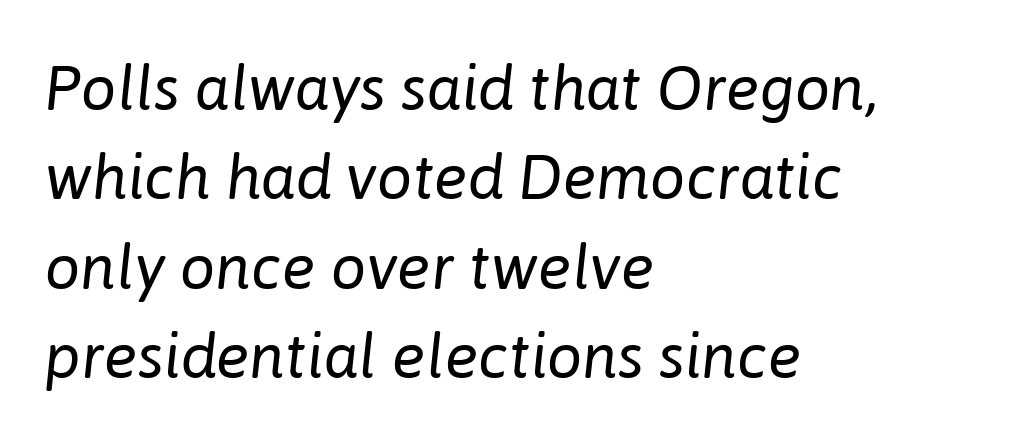
The image shows 63 px regular-weight type, italic (leaning right); set left-aligned, normal line spacing (1.42x), normal letter spacing, not underlined; low stroke contrast and a medium x-height.
